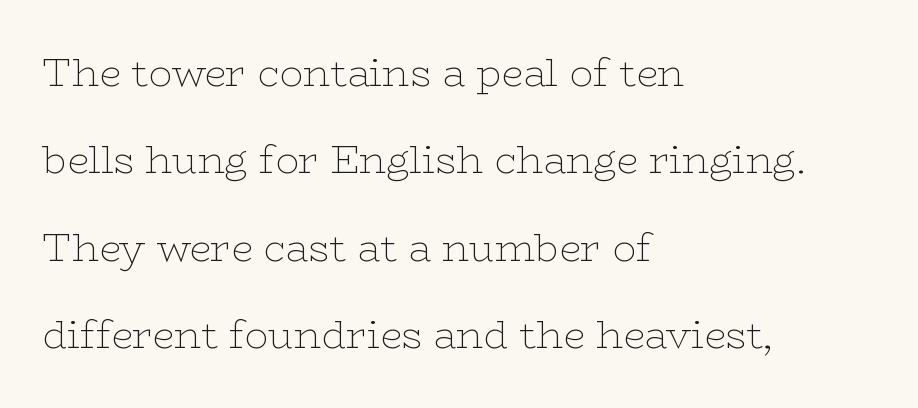
The font's upright variant was chosen for this text. The letters carry serifs — small finishing strokes at the ends of their stems. The leading is generous, giving the passage an open texture. Just letters on the line, the space beneath them empty.
